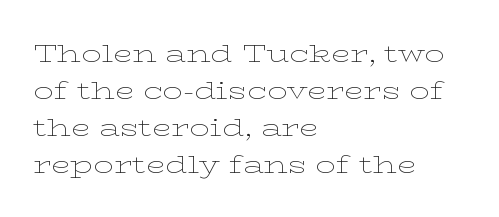
Q: Is the text bold? A: No.
Q: Is the text italic (slanted)? A: No, it is upright.
Q: Is the text underlined? A: No.
Q: How is the paragraph aligned? A: Left-aligned.
Q: Is the spacing between letters normal or unusually wide? A: Normal.
Q: Is the spacing between lines tight, normal or loose? A: Normal.
